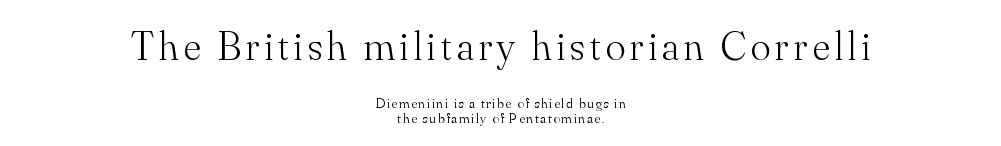
Q: Is the text bold? A: No.
Q: Is the text italic (slanted)? A: No, it is upright.
Q: Is the typeface a serif or a sans-serif typeface? A: Serif.
Q: Is the text underlined? A: No.
Q: How is the paragraph aligned? A: Centered.
Q: Is the spacing between lines tight, normal or loose? A: Tight.
Q: Which block of text is set in a larger size, the first (top) or the second (bottom)? A: The first (top) one.
Q: Width (condensed, normal, or wide)? A: Normal.
Q: Stroke contrast? A: Medium.
Q: x-height? A: Small.
Q: Monospaced? A: No.
